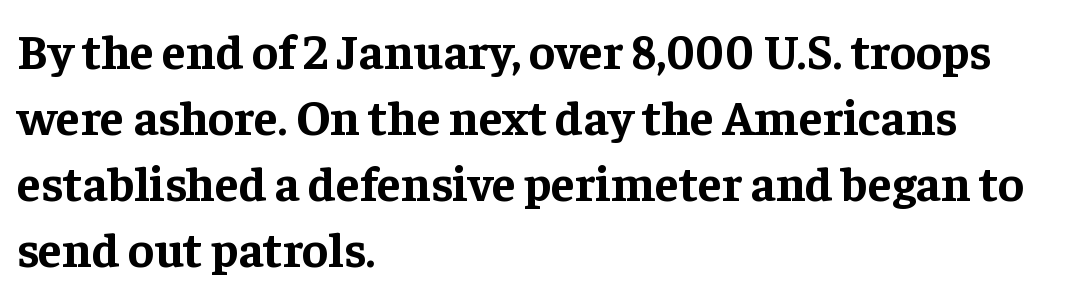
Nobody touched the tracking dial on this one. The specimen omits any rule beneath the text block's lines. The type family on display is of the serif kind. The letters are bold, with thick, heavy strokes.
